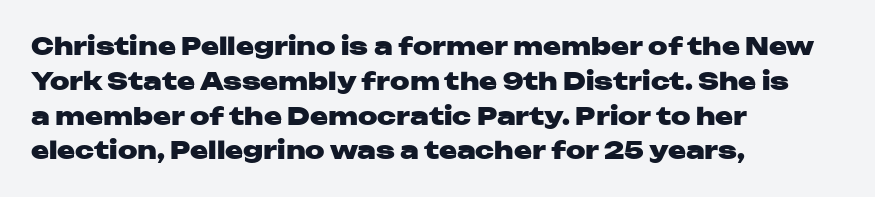
The image shows 24 px bold type, upright; set left-aligned, normal line spacing (1.45x), normal letter spacing, not underlined.
